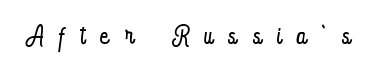
Q: Is the text bold? A: No.
Q: Is the text underlined? A: No.
Q: Is the spacing between letters normal or unusually wide? A: Unusually wide.
Q: Width (condensed, normal, or wide)? A: Condensed.
Q: Stroke contrast? A: Low.
Q: x-height? A: Small.
Q: Monospaced? A: No.
